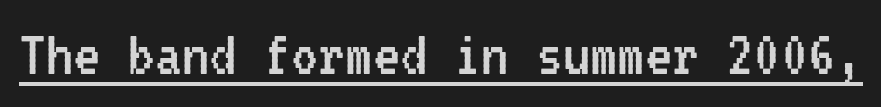
The image shows 68 px regular-weight, condensed sans-serif type, upright, monospaced; set normal letter spacing, underlined; low stroke contrast and a medium x-height.
